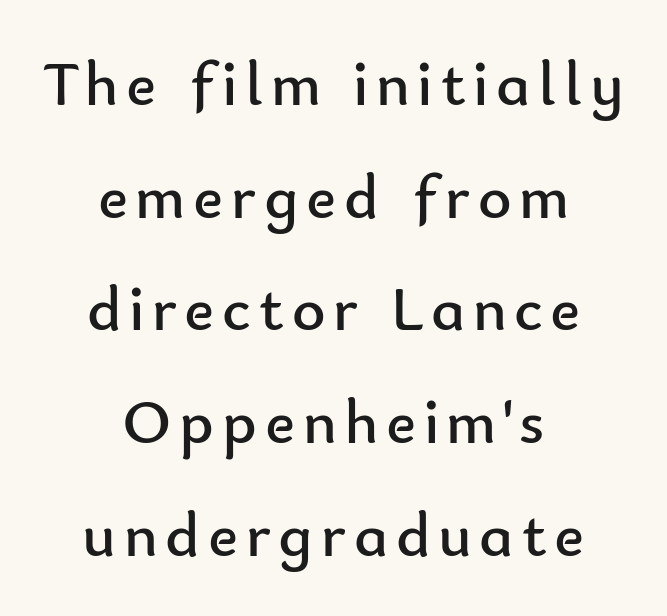
{"serif": "no", "italic": "no", "bold": "no", "weight": "regular", "width": "normal", "stroke_contrast": "low", "x_height": "small", "monospaced": "no", "underline": "no", "align": "center", "line_spacing_ratio": 1.76, "glyph_px": 64}
